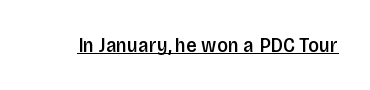
The image shows 21 px text type, upright; set normal letter spacing, underlined.
